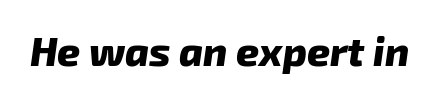
Q: Is the text bold? A: Yes.
Q: Is the typeface a serif or a sans-serif typeface? A: Sans-serif.
Q: Is the text underlined? A: No.
Q: Is the spacing between letters normal or unusually wide? A: Normal.
Q: Width (condensed, normal, or wide)? A: Normal.
Q: Stroke contrast? A: Low.
Q: x-height? A: Medium.
Q: Monospaced? A: No.
